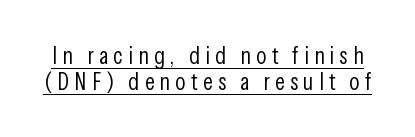
Line spacing here is tight. You could only call the tracking loose — the letters float apart. These characters rest on top of a visible drawn line. Is this a heavy cut? Hardly; it is regular or lighter. Is there any slant? The stems are plumb.
